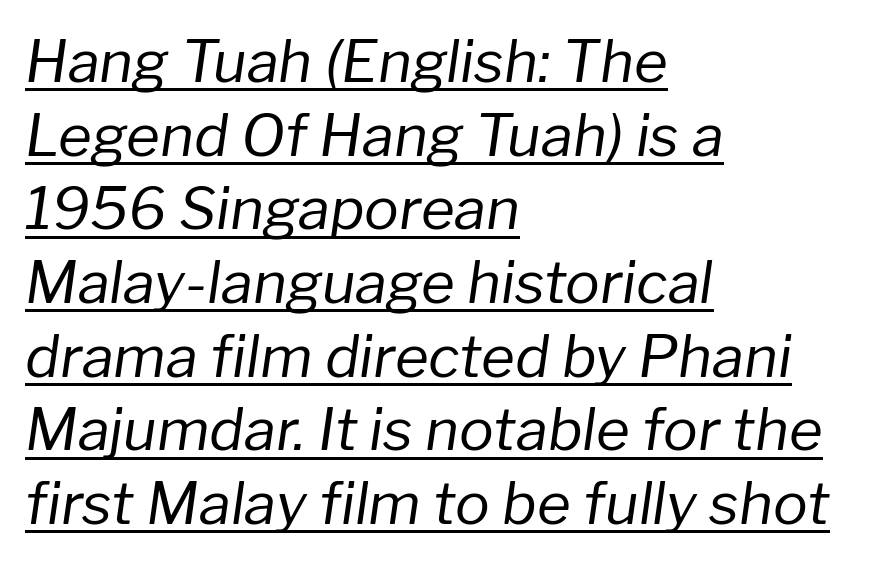
{"italic": "yes", "lean": "right", "slant_degrees": 8, "bold": "no", "weight": "regular", "width": "normal", "stroke_contrast": "low", "x_height": "medium", "monospaced": "no", "underline": "yes", "align": "left", "line_spacing": "normal", "line_spacing_ratio": 1.27, "letter_spacing": "normal", "letter_spacing_em": 0.0, "glyph_px": 58}
